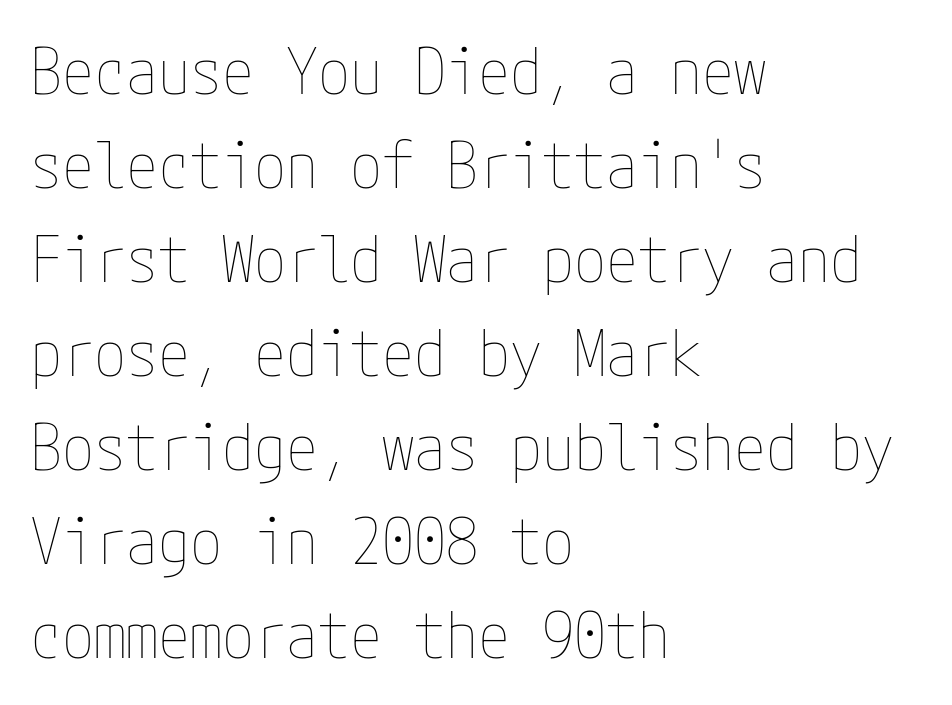
The image shows 64 px thin, condensed type, upright; set left-aligned, normal line spacing (1.47x), normal letter spacing, not underlined; low stroke contrast and a medium x-height.
